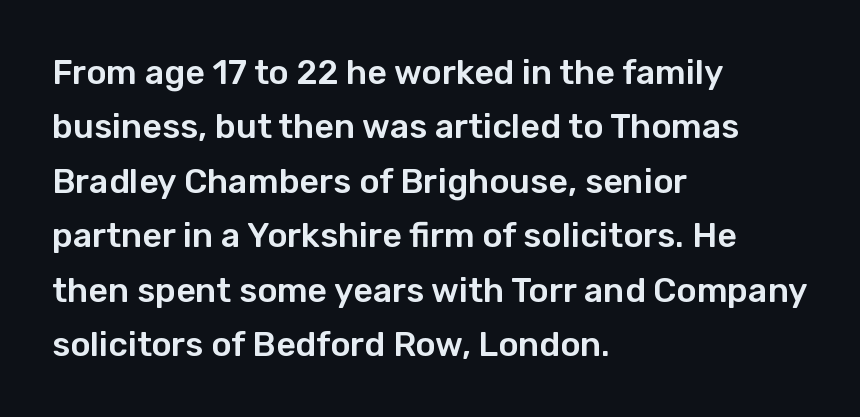
Notice how the stems are strictly vertical — no italics here. Grotesque or geometric, the face here clearly has no serifs. Which margin do the lines hug? The left one — the right edge is uneven. Summary of vertical rhythm: regular, with standard interline spacing. Varying glyph widths throughout — classic text-font behaviour.
